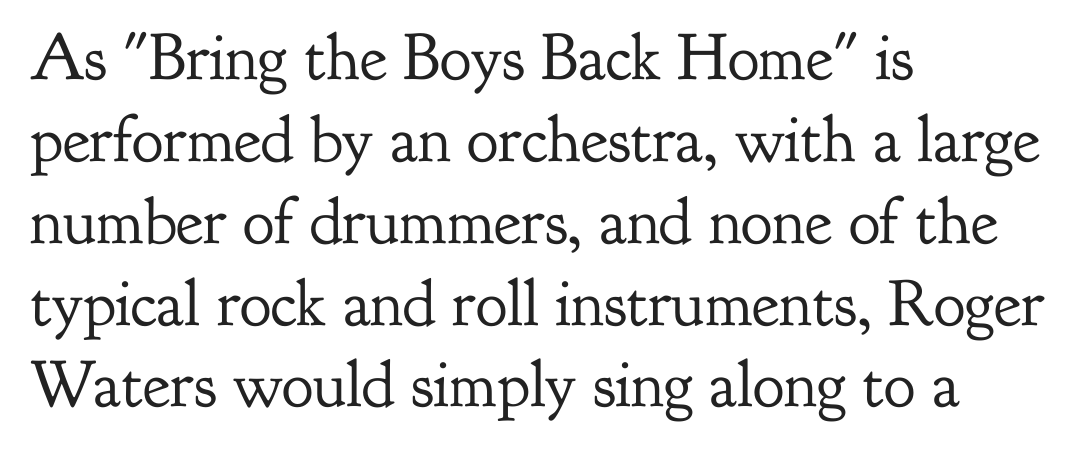
{"serif": "yes", "italic": "no", "bold": "no", "weight": "regular", "width": "normal", "stroke_contrast": "low", "x_height": "small", "monospaced": "no", "underline": "no", "align": "left", "line_spacing_ratio": 1.24, "letter_spacing": "normal", "letter_spacing_em": 0.0, "glyph_px": 66}
